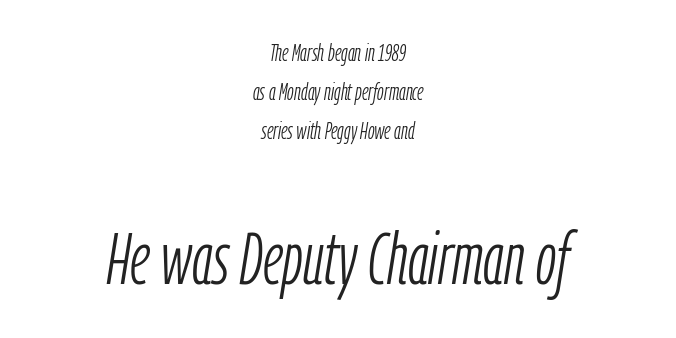
Q: Is the text bold? A: No.
Q: Is the text italic (slanted)? A: Yes, it leans right by about 9 degrees.
Q: Is the text underlined? A: No.
Q: How is the paragraph aligned? A: Centered.
Q: Is the spacing between letters normal or unusually wide? A: Normal.
Q: Is the spacing between lines tight, normal or loose? A: Normal.
Q: Which block of text is set in a larger size, the first (top) or the second (bottom)? A: The second (bottom) one.
Q: Width (condensed, normal, or wide)? A: Condensed.
Q: Stroke contrast? A: Low.
Q: x-height? A: Medium.
Q: Monospaced? A: No.
